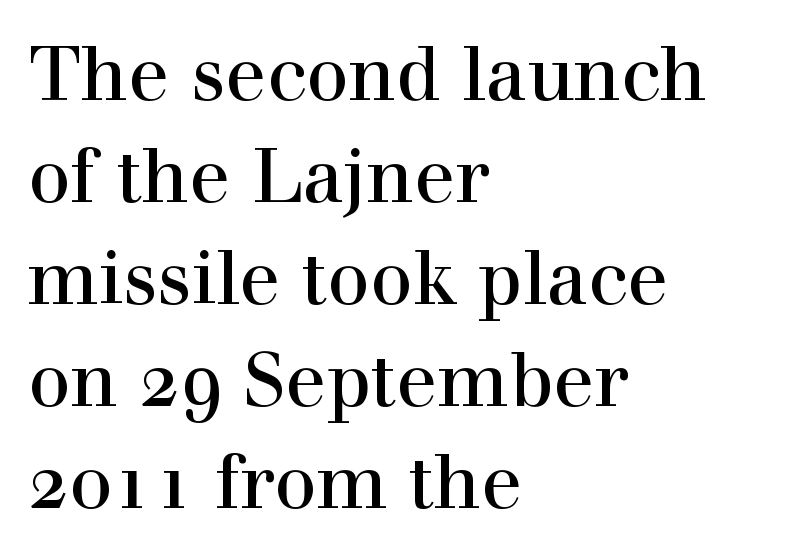
Q: Is the text italic (slanted)? A: No, it is upright.
Q: Is the typeface a serif or a sans-serif typeface? A: Serif.
Q: Is the text underlined? A: No.
Q: How is the paragraph aligned? A: Left-aligned.
Q: Is the spacing between letters normal or unusually wide? A: Normal.
Q: Is the spacing between lines tight, normal or loose? A: Normal.
Q: Width (condensed, normal, or wide)? A: Normal.
Q: x-height? A: Medium.
Q: Monospaced? A: No.
